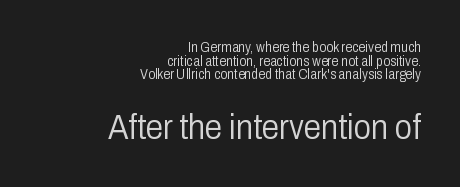
{"serif": "no", "italic": "no", "bold": "no", "weight": "light", "width": "condensed", "stroke_contrast": "low", "x_height": "medium", "monospaced": "no", "underline": "no", "align": "right", "line_spacing": "tight", "line_spacing_ratio": 0.98, "letter_spacing": "normal", "letter_spacing_em": 0.0, "larger_block": "second", "size_ratio": 2.5, "glyph_px": 35}
